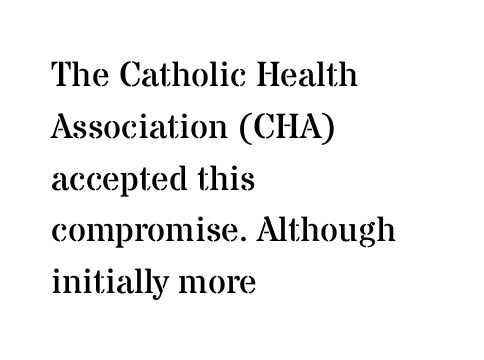
Q: Is the text bold? A: No.
Q: Is the text italic (slanted)? A: No, it is upright.
Q: Is the typeface a serif or a sans-serif typeface? A: Serif.
Q: Is the text underlined? A: No.
Q: How is the paragraph aligned? A: Left-aligned.
Q: Is the spacing between letters normal or unusually wide? A: Normal.
Q: Is the spacing between lines tight, normal or loose? A: Normal.
Q: Width (condensed, normal, or wide)? A: Normal.
Q: Stroke contrast? A: Medium.
Q: x-height? A: Medium.
Q: Monospaced? A: No.
